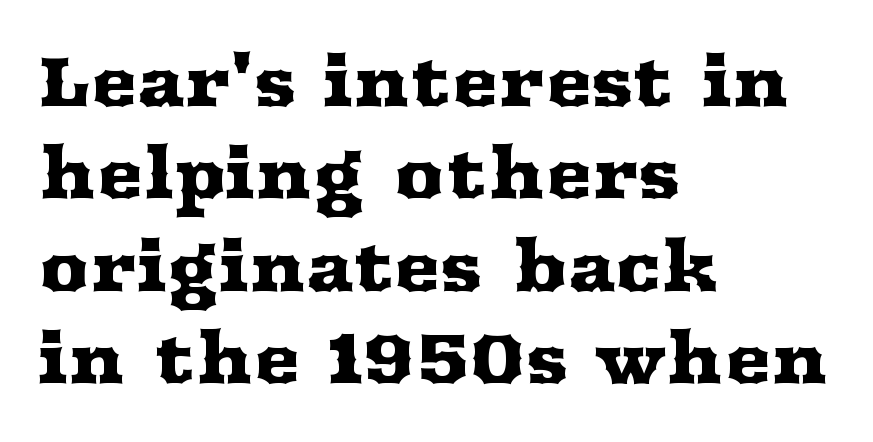
Q: Is the text italic (slanted)? A: No, it is upright.
Q: Is the typeface a serif or a sans-serif typeface? A: Serif.
Q: Is the text underlined? A: No.
Q: How is the paragraph aligned? A: Left-aligned.
Q: Is the spacing between letters normal or unusually wide? A: Normal.
Q: Is the spacing between lines tight, normal or loose? A: Normal.
Q: Width (condensed, normal, or wide)? A: Wide.
Q: Stroke contrast? A: Medium.
Q: x-height? A: Medium.
Q: Monospaced? A: No.
